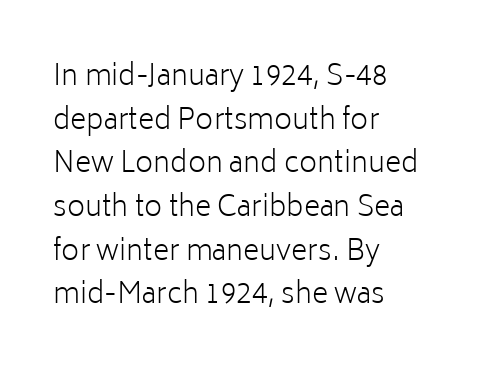
The image shows 28 px light sans-serif type, upright; set left-aligned, normal line spacing (1.56x), normal letter spacing, not underlined; low stroke contrast and a medium x-height.
